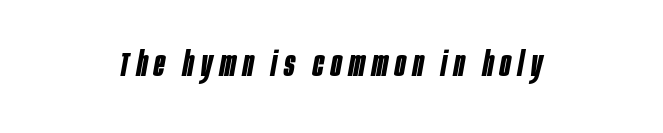
Q: Is the text bold? A: Yes.
Q: Is the text italic (slanted)? A: Yes, it leans right by about 10 degrees.
Q: Is the text underlined? A: No.
Q: How is the paragraph aligned? A: Centered.
Q: Is the spacing between letters normal or unusually wide? A: Unusually wide.
Q: Width (condensed, normal, or wide)? A: Condensed.
Q: Stroke contrast? A: Low.
Q: x-height? A: Large.
Q: Monospaced? A: No.
